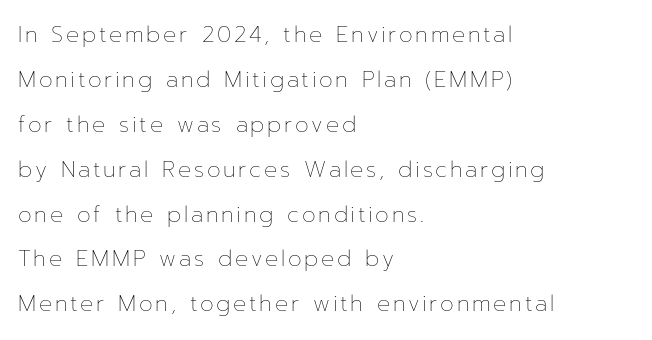
How would I describe the line gaps? Wide and relaxed. A classic flush-left, rag-right setting is used for this passage. The space beneath each line is pristine and unruled. Unlike italic type, these characters show no tilt at all.
